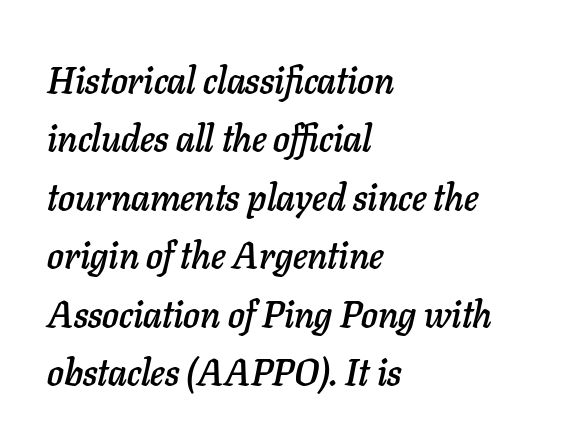
The image shows 37 px text type, italic (leaning right); set left-aligned, normal line spacing (1.58x), normal letter spacing, not underlined; low stroke contrast and a medium x-height.
